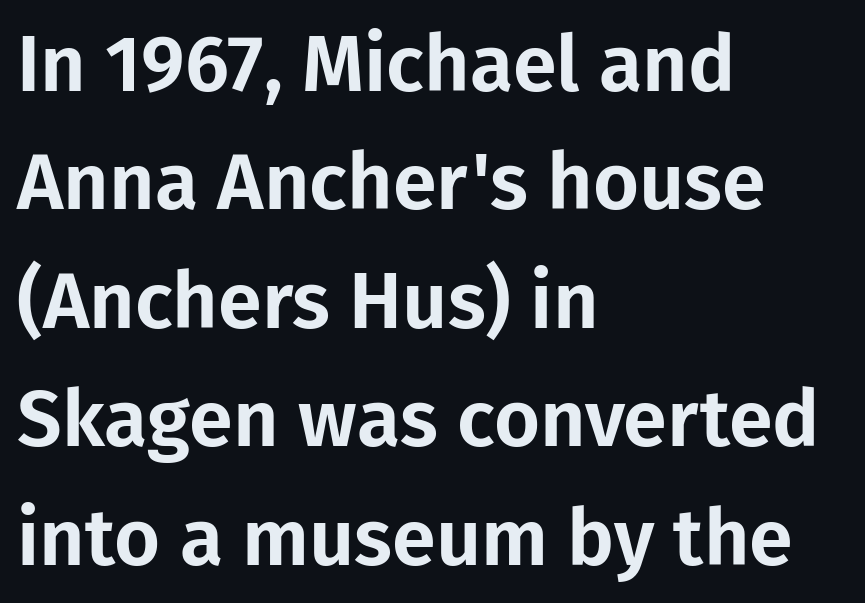
Q: Is the text italic (slanted)? A: No, it is upright.
Q: Is the typeface a serif or a sans-serif typeface? A: Sans-serif.
Q: Is the text underlined? A: No.
Q: How is the paragraph aligned? A: Left-aligned.
Q: Is the spacing between letters normal or unusually wide? A: Normal.
Q: Is the spacing between lines tight, normal or loose? A: Normal.
Q: Width (condensed, normal, or wide)? A: Normal.
Q: Stroke contrast? A: Low.
Q: x-height? A: Medium.
Q: Monospaced? A: No.
